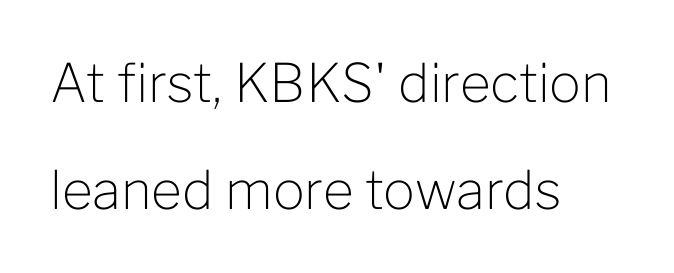
The image shows 53 px light sans-serif type, upright; set left-aligned, loose line spacing (2.01x), normal letter spacing, not underlined; low stroke contrast and a medium x-height.
